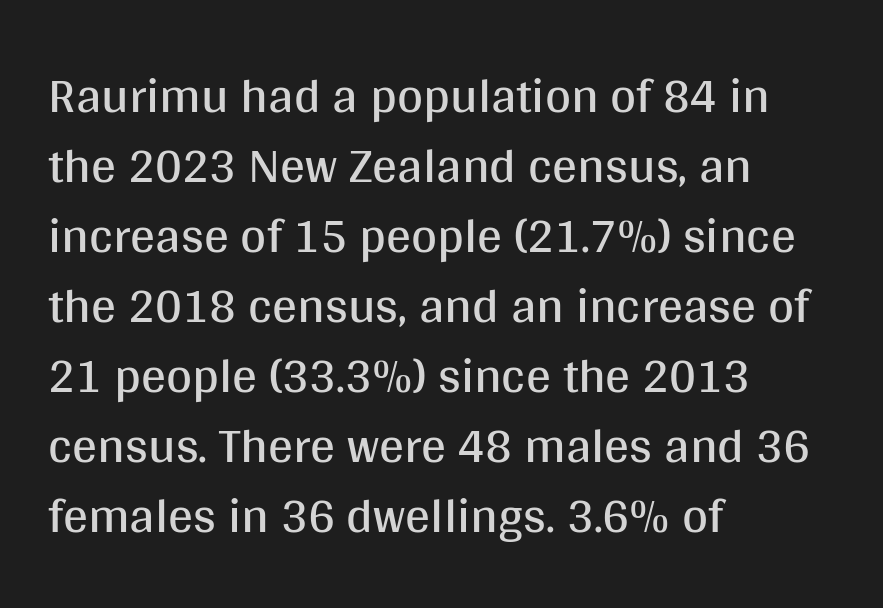
The image shows 50 px regular-weight sans-serif type, upright; set left-aligned, normal line spacing (1.4x), normal letter spacing, not underlined; medium stroke contrast and a large x-height.
